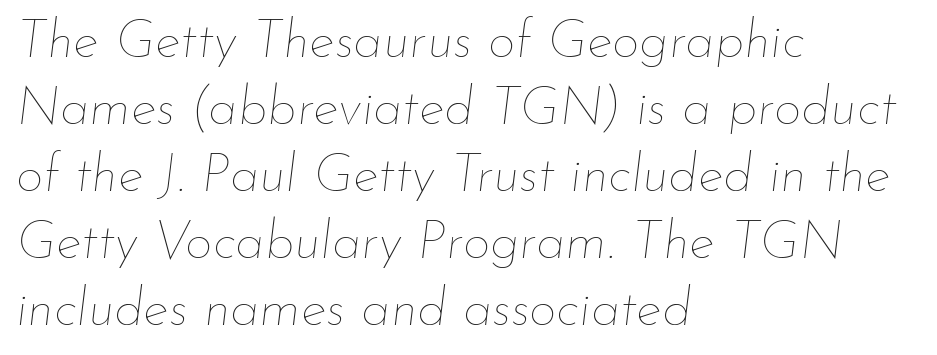
{"italic": "yes", "lean": "right", "slant_degrees": 7, "bold": "no", "weight": "thin", "width": "normal", "stroke_contrast": "low", "x_height": "small", "monospaced": "no", "underline": "no", "align": "left", "line_spacing_ratio": 1.24, "letter_spacing": "normal", "letter_spacing_em": 0.0, "glyph_px": 54}
